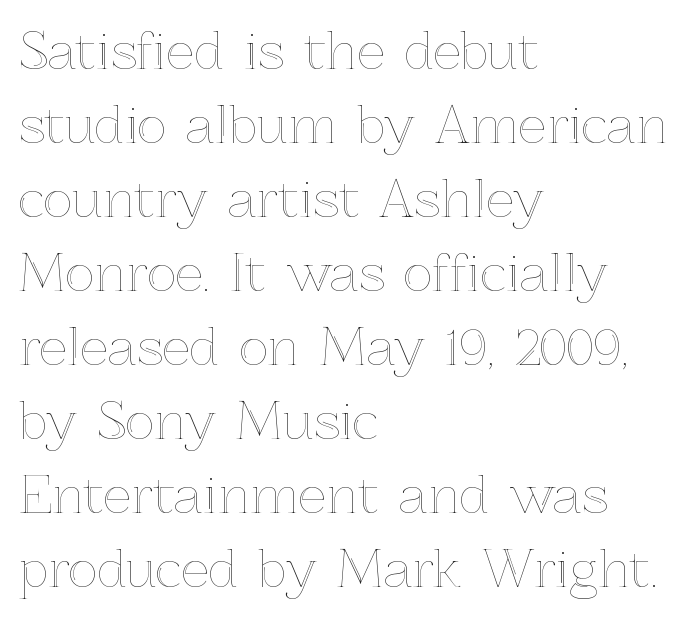
The image shows 50 px text type, upright; set left-aligned, normal line spacing (1.48x), normal letter spacing, not underlined; a medium x-height.
